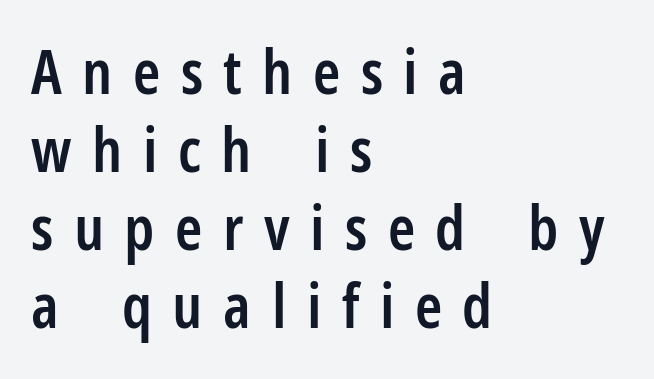
Caption: expanded tracking, letters set apart. Designer's note — italics off, roman on. A clean baseline with only descenders dipping below it. The rendering uses natural spacing where letterforms have individual widths. Leading: standard.
